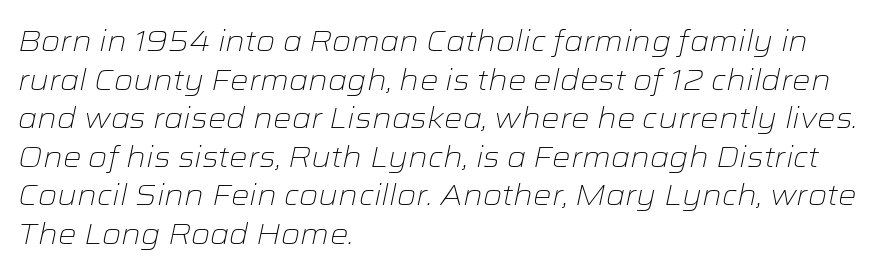
Q: Is the text bold? A: No.
Q: Is the text italic (slanted)? A: Yes, it leans right by about 12 degrees.
Q: Is the text underlined? A: No.
Q: How is the paragraph aligned? A: Left-aligned.
Q: Is the spacing between letters normal or unusually wide? A: Normal.
Q: Is the spacing between lines tight, normal or loose? A: Normal.
Q: Width (condensed, normal, or wide)? A: Wide.
Q: Stroke contrast? A: Low.
Q: x-height? A: Medium.
Q: Monospaced? A: No.
